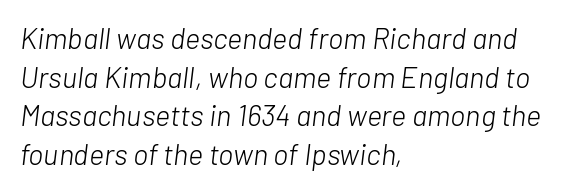
{"italic": "yes", "lean": "right", "slant_degrees": 7, "bold": "no", "weight": "light", "width": "normal", "stroke_contrast": "low", "x_height": "medium", "monospaced": "no", "underline": "no", "align": "left", "line_spacing": "normal", "line_spacing_ratio": 1.33, "letter_spacing": "normal", "letter_spacing_em": 0.0, "glyph_px": 29}
